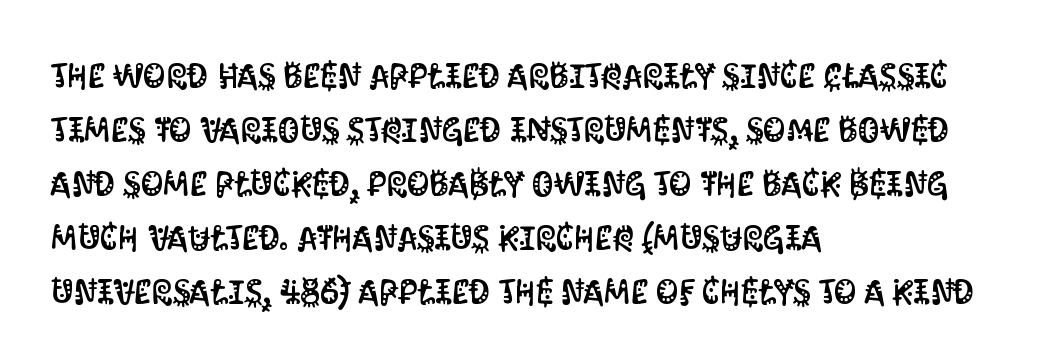
The rendering shows plain stroke endings on the letterforms — a sans-serif design. The face used here is proportionally spaced, like ordinary book or web type. Decoration check: the copy has no underline. Vertically, the passage feels balanced, rows spaced as you'd expect. If you drew a ruler down the left edge, every line would touch it.
